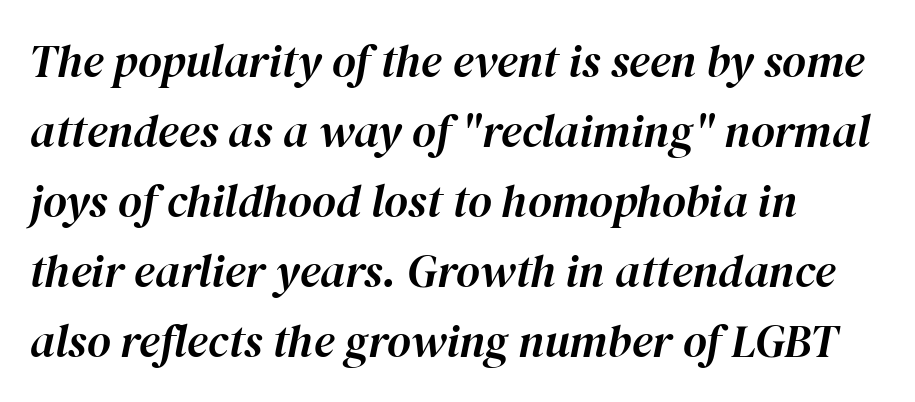
{"italic": "yes", "lean": "right", "slant_degrees": 12, "width": "normal", "stroke_contrast": "high", "x_height": "medium", "monospaced": "no", "underline": "no", "align": "left", "line_spacing": "normal", "line_spacing_ratio": 1.52, "letter_spacing": "normal", "letter_spacing_em": 0.0, "glyph_px": 46}
